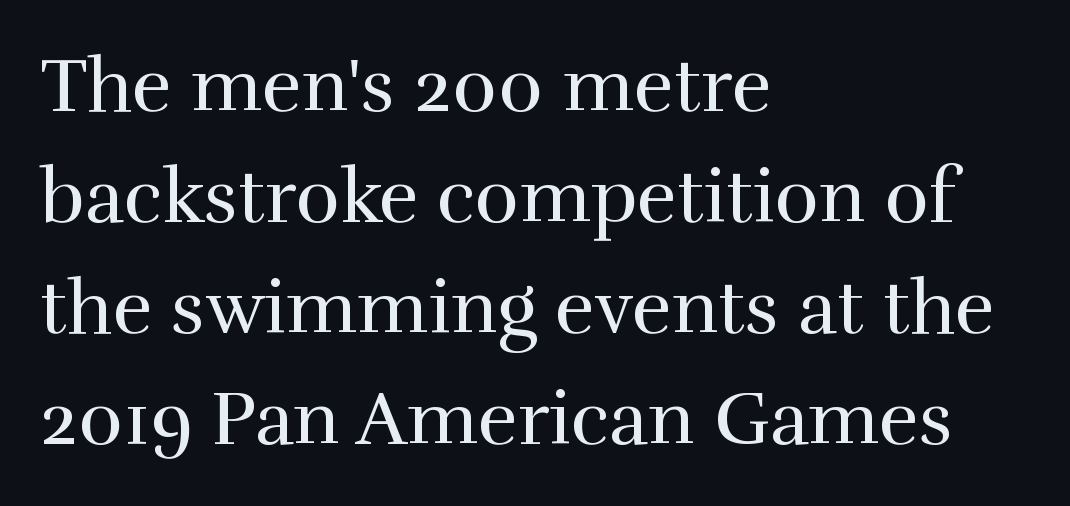
{"serif": "yes", "italic": "no", "bold": "no", "weight": "regular", "width": "normal", "x_height": "medium", "monospaced": "no", "underline": "no", "align": "left", "line_spacing": "normal", "line_spacing_ratio": 1.48, "letter_spacing": "normal", "letter_spacing_em": 0.0, "glyph_px": 75}
